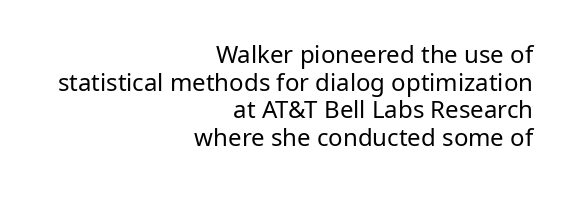
The image shows 24 px text type, upright; set right-aligned, tight line spacing (1.15x), normal letter spacing, not underlined.
